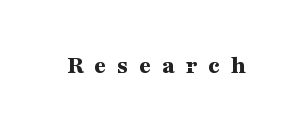
Q: Is the text bold? A: Yes.
Q: Is the text italic (slanted)? A: No, it is upright.
Q: Is the text underlined? A: No.
Q: Is the spacing between letters normal or unusually wide? A: Unusually wide.
